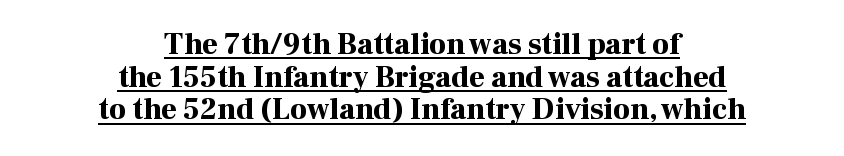
The image shows 30 px bold serif type, upright; set centered, tight line spacing (1.09x), normal letter spacing, underlined; high stroke contrast and a medium x-height.
